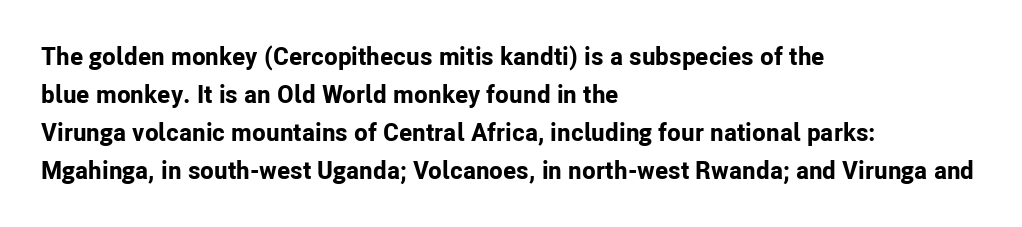
Leftover space on each line is placed entirely after the last word. Normally led — the rows are evenly, conventionally spaced. Type without underlining. Here the glyphs are tracked normally, forming tight word shapes.
